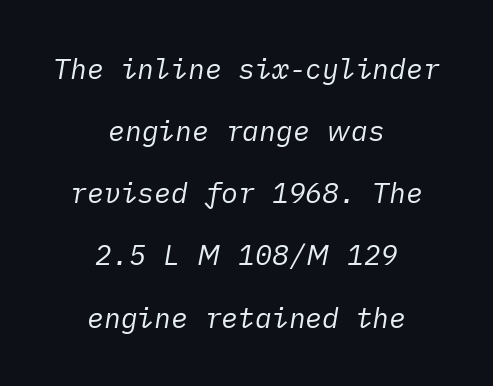
Q: Is the text bold? A: No.
Q: Is the text italic (slanted)? A: Yes, it leans right by about 10 degrees.
Q: Is the text underlined? A: No.
Q: How is the paragraph aligned? A: Centered.
Q: Is the spacing between letters normal or unusually wide? A: Normal.
Q: Is the spacing between lines tight, normal or loose? A: Loose.
Q: Width (condensed, normal, or wide)? A: Normal.
Q: Stroke contrast? A: Low.
Q: x-height? A: Medium.
